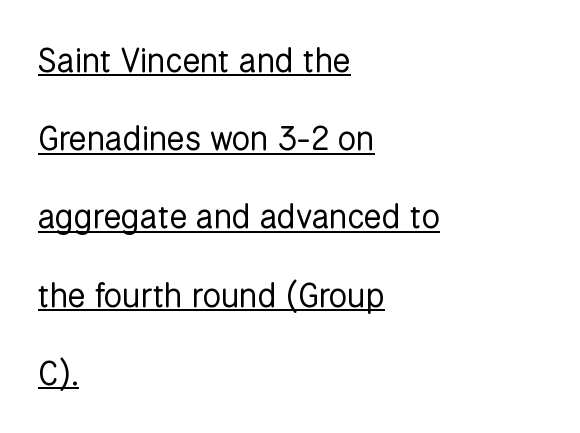
The string is rendered with underlining switched on. All the whitespace from short lines collects on the right. The characters display no serif detailing; their extremities are plain. A quiet, ordinary-to-light weight characterises the typeface. What's the leading like? Stretched, with rows far apart.
